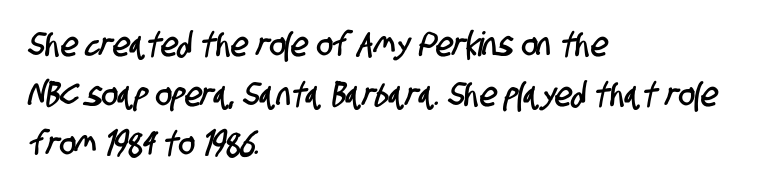
The image shows 34 px condensed sans-serif type; set left-aligned, normal line spacing (1.46x), normal letter spacing, not underlined; low stroke contrast and a large x-height.
